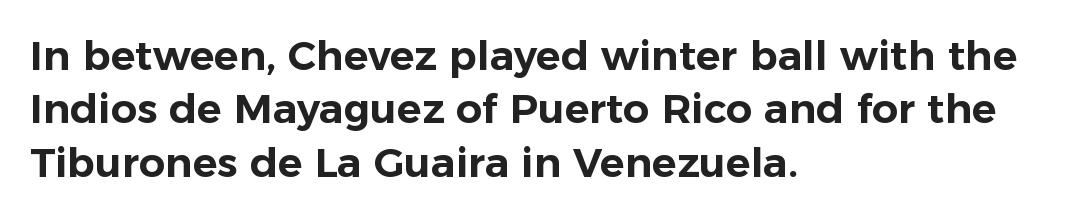
Q: Is the text italic (slanted)? A: No, it is upright.
Q: Is the typeface a serif or a sans-serif typeface? A: Sans-serif.
Q: Is the text underlined? A: No.
Q: How is the paragraph aligned? A: Left-aligned.
Q: Is the spacing between letters normal or unusually wide? A: Normal.
Q: Is the spacing between lines tight, normal or loose? A: Normal.
Q: Width (condensed, normal, or wide)? A: Normal.
Q: Stroke contrast? A: Low.
Q: x-height? A: Medium.
Q: Monospaced? A: No.
